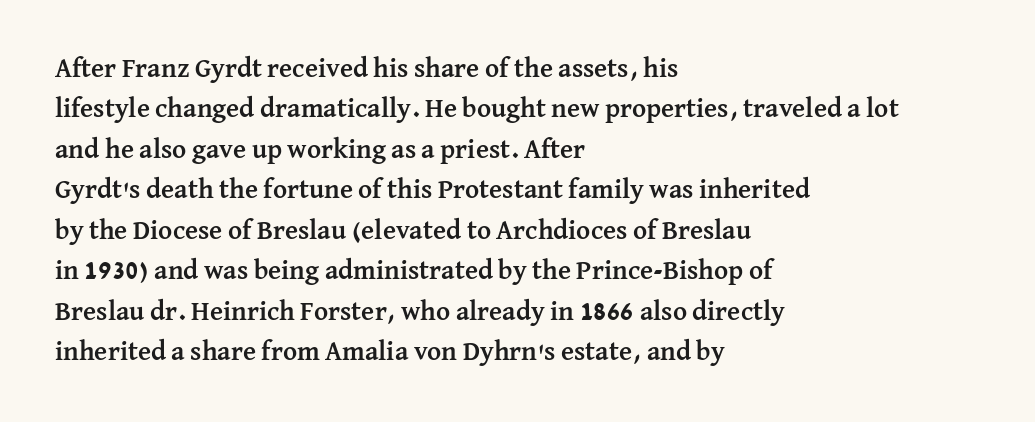
Look at the tracking — it's just the regular setting, nothing added. A classic flush-left, rag-right setting is used for this passage. Lines of text with bare space underneath. The font's upright variant was chosen for this text.
